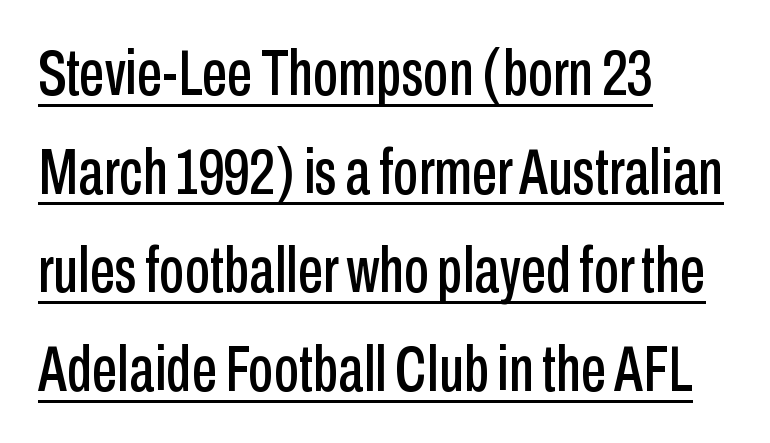
Q: Is the text italic (slanted)? A: No, it is upright.
Q: Is the typeface a serif or a sans-serif typeface? A: Sans-serif.
Q: Is the text underlined? A: Yes.
Q: How is the paragraph aligned? A: Left-aligned.
Q: Is the spacing between letters normal or unusually wide? A: Normal.
Q: Is the spacing between lines tight, normal or loose? A: Normal.
Q: Width (condensed, normal, or wide)? A: Condensed.
Q: Stroke contrast? A: Low.
Q: x-height? A: Medium.
Q: Monospaced? A: No.
